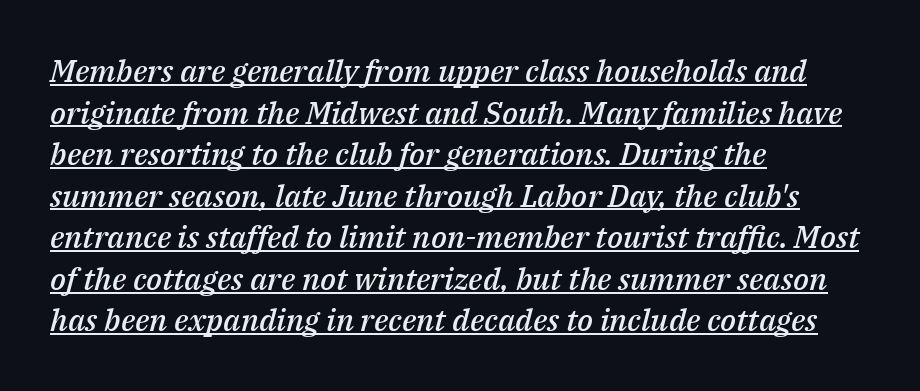
Spacing between characters is what you'd get straight out of the box. Each line starts at the same left margin while the right side varies. Summary of vertical rhythm: regular, with standard interline spacing. Is this a fixed-width face? No — the glyphs have proportional, varying widths. Students, this is semibold: more ink than regular, less than bold.
